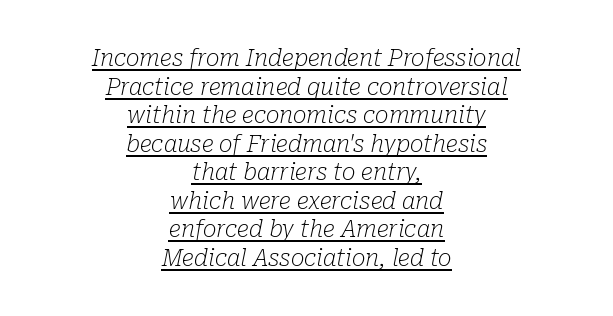
{"italic": "yes", "lean": "right", "slant_degrees": 10, "bold": "no", "underline": "yes", "align": "center", "line_spacing_ratio": 1.24, "letter_spacing": "normal", "letter_spacing_em": 0.0, "glyph_px": 23}
